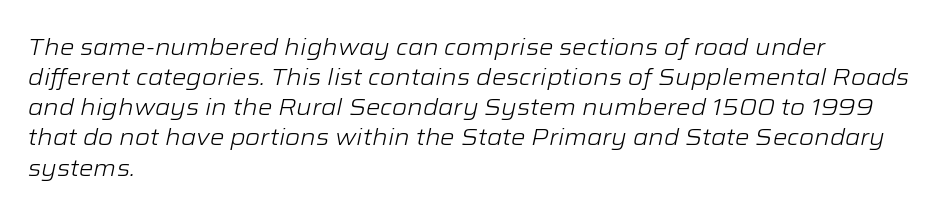
The image shows 23 px text type, italic (leaning right); set left-aligned, normal line spacing (1.31x), normal letter spacing, not underlined.
